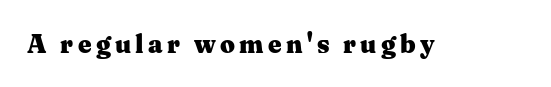
Q: Is the text bold? A: Yes.
Q: Is the text italic (slanted)? A: No, it is upright.
Q: Is the text underlined? A: No.
